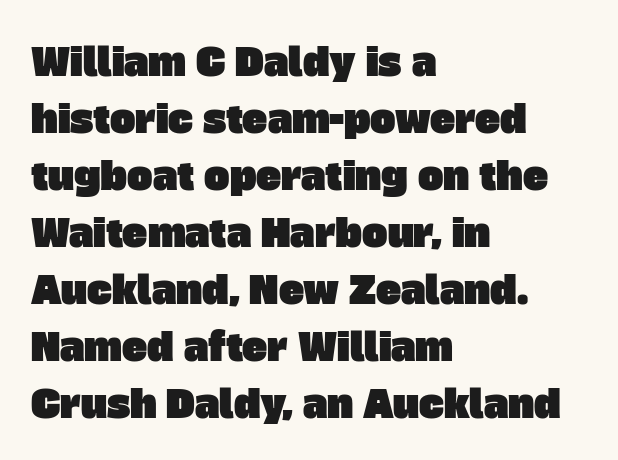
Q: Is the typeface a serif or a sans-serif typeface? A: Sans-serif.
Q: Is the text underlined? A: No.
Q: How is the paragraph aligned? A: Left-aligned.
Q: Is the spacing between letters normal or unusually wide? A: Normal.
Q: Is the spacing between lines tight, normal or loose? A: Normal.
Q: Width (condensed, normal, or wide)? A: Normal.
Q: Stroke contrast? A: Low.
Q: x-height? A: Large.
Q: Monospaced? A: No.
